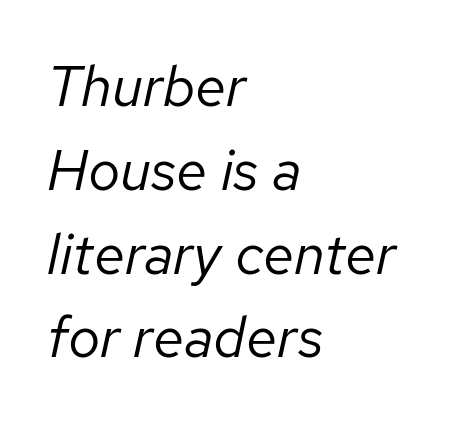
Q: Is the text bold? A: No.
Q: Is the text italic (slanted)? A: Yes, it leans right by about 12 degrees.
Q: Is the text underlined? A: No.
Q: How is the paragraph aligned? A: Left-aligned.
Q: Is the spacing between letters normal or unusually wide? A: Normal.
Q: Is the spacing between lines tight, normal or loose? A: Normal.
Q: Width (condensed, normal, or wide)? A: Normal.
Q: Stroke contrast? A: Low.
Q: x-height? A: Medium.
Q: Monospaced? A: No.
